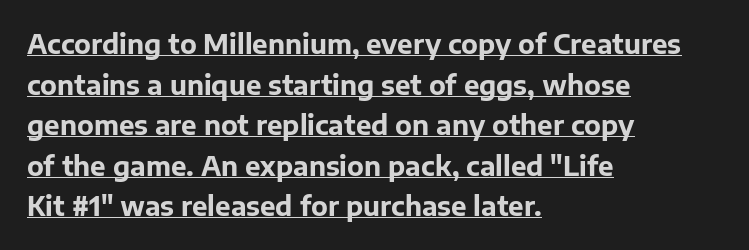
Q: Is the text bold? A: Yes.
Q: Is the text italic (slanted)? A: No, it is upright.
Q: Is the text underlined? A: Yes.
Q: How is the paragraph aligned? A: Left-aligned.
Q: Is the spacing between letters normal or unusually wide? A: Normal.
Q: Is the spacing between lines tight, normal or loose? A: Normal.
